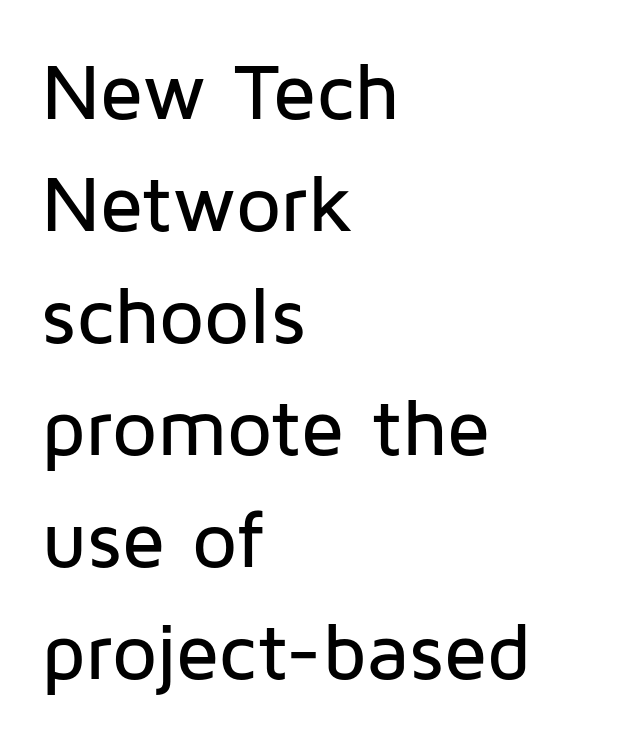
Q: Is the text italic (slanted)? A: No, it is upright.
Q: Is the typeface a serif or a sans-serif typeface? A: Sans-serif.
Q: Is the text underlined? A: No.
Q: How is the paragraph aligned? A: Left-aligned.
Q: Is the spacing between letters normal or unusually wide? A: Normal.
Q: Is the spacing between lines tight, normal or loose? A: Normal.
Q: Width (condensed, normal, or wide)? A: Normal.
Q: Stroke contrast? A: Low.
Q: x-height? A: Medium.
Q: Monospaced? A: No.
